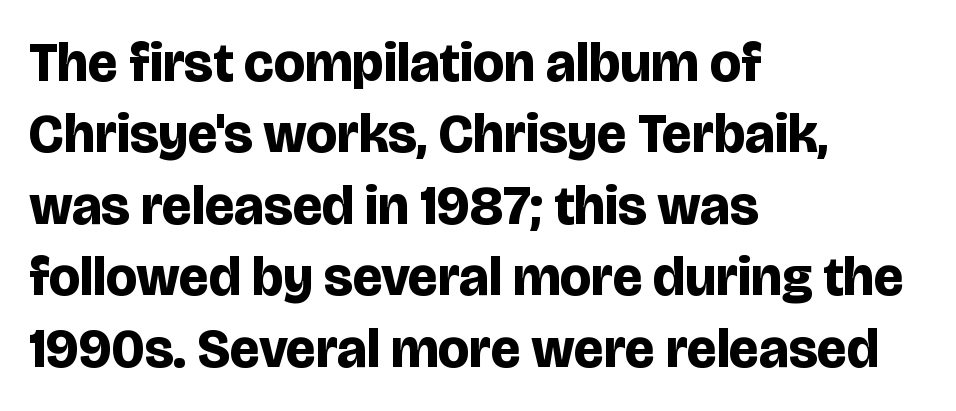
The image shows 55 px bold sans-serif type, upright; set left-aligned, normal line spacing (1.3x), normal letter spacing, not underlined; low stroke contrast and a large x-height.
